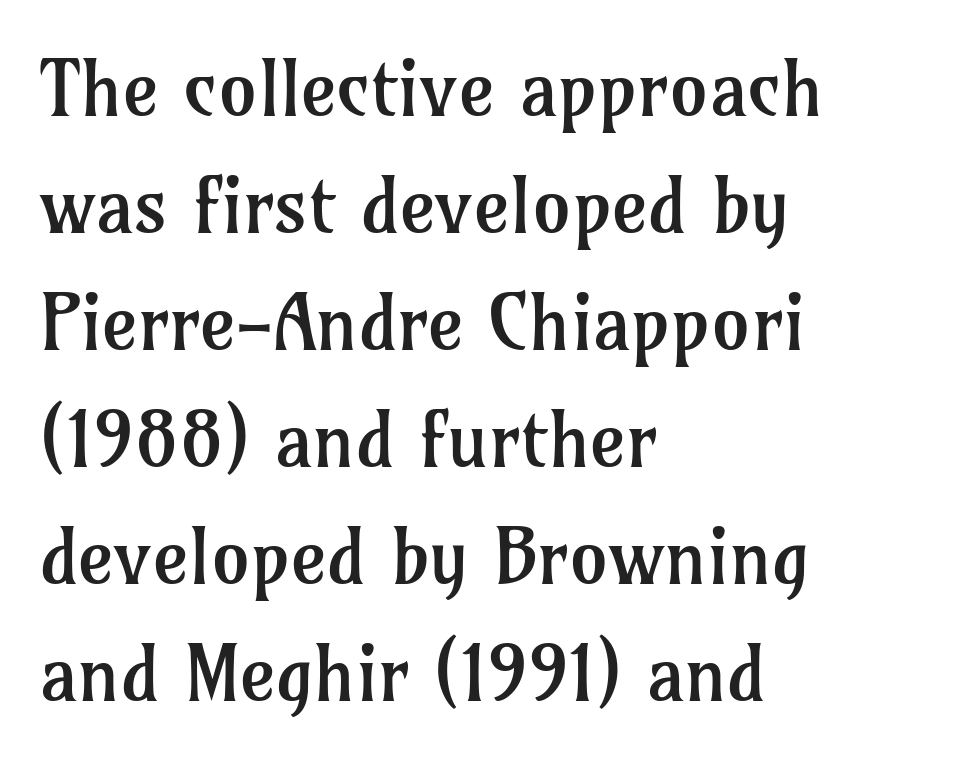
{"serif": "yes", "italic": "no", "bold": "no", "weight": "regular", "width": "normal", "stroke_contrast": "low", "x_height": "medium", "monospaced": "no", "underline": "no", "align": "left", "line_spacing": "normal", "line_spacing_ratio": 1.52, "letter_spacing": "normal", "letter_spacing_em": 0.0, "glyph_px": 77}
